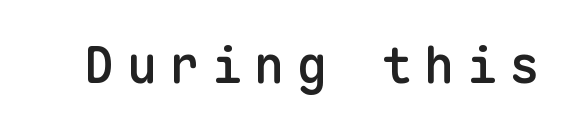
{"serif": "no", "italic": "no", "bold": "semi", "weight": "semibold", "width": "normal", "stroke_contrast": "low", "x_height": "medium", "monospaced": "yes", "underline": "no", "letter_spacing": "wide", "letter_spacing_em": 0.25, "glyph_px": 50}
